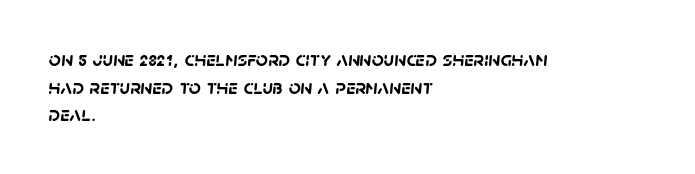
Notice how the passage keeps a crisp vertical edge on the left only. The space between consecutive lines is moderate. Pretty heavy lettering here — definitely bold. Spacing between characters is what you'd get straight out of the box. Beneath every word, the page is bare.
